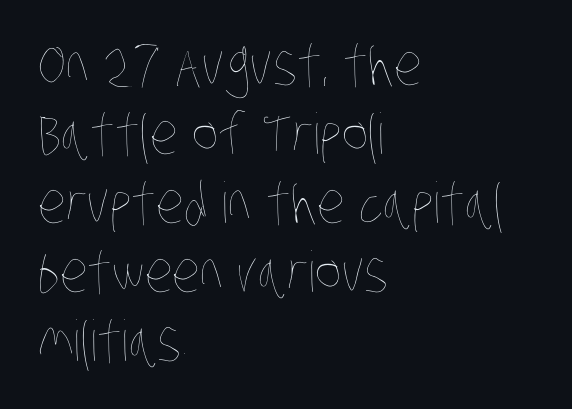
Q: Is the text bold? A: No.
Q: Is the text underlined? A: No.
Q: How is the paragraph aligned? A: Left-aligned.
Q: Is the spacing between letters normal or unusually wide? A: Normal.
Q: Width (condensed, normal, or wide)? A: Condensed.
Q: Stroke contrast? A: Low.
Q: x-height? A: Large.
Q: Monospaced? A: No.
